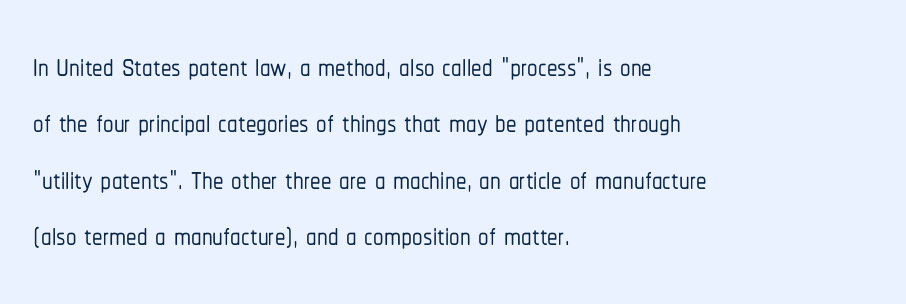
The image shows 42 px condensed sans-serif type, upright; set left-aligned, normal line spacing (1.34x), normal letter spacing, not underlined; low stroke contrast and a medium x-height.
